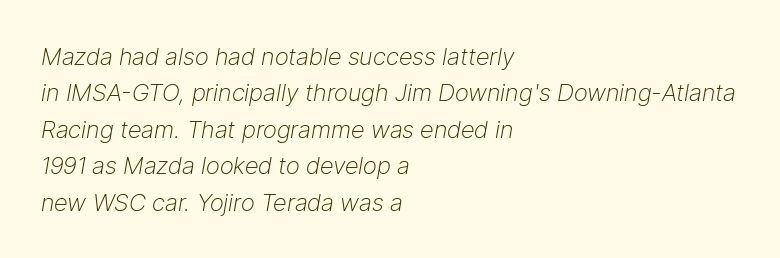
The image shows 24 px text type, italic (leaning right); set left-aligned, normal line spacing (1.52x), normal letter spacing, not underlined.
